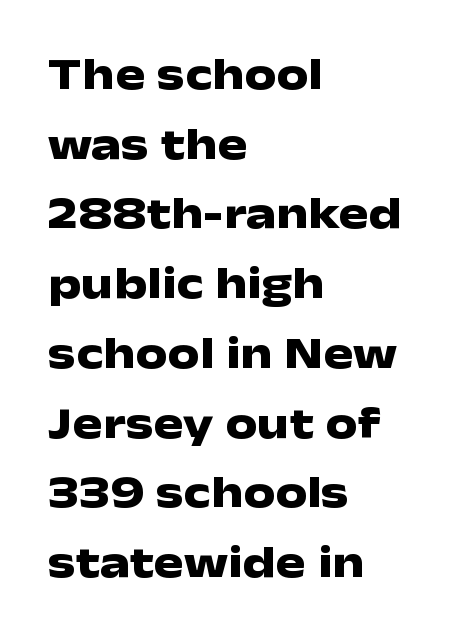
Q: Is the text bold? A: Yes.
Q: Is the text italic (slanted)? A: No, it is upright.
Q: Is the typeface a serif or a sans-serif typeface? A: Sans-serif.
Q: Is the text underlined? A: No.
Q: How is the paragraph aligned? A: Left-aligned.
Q: Is the spacing between letters normal or unusually wide? A: Normal.
Q: Is the spacing between lines tight, normal or loose? A: Normal.
Q: Width (condensed, normal, or wide)? A: Wide.
Q: Stroke contrast? A: Low.
Q: x-height? A: Medium.
Q: Monospaced? A: No.
